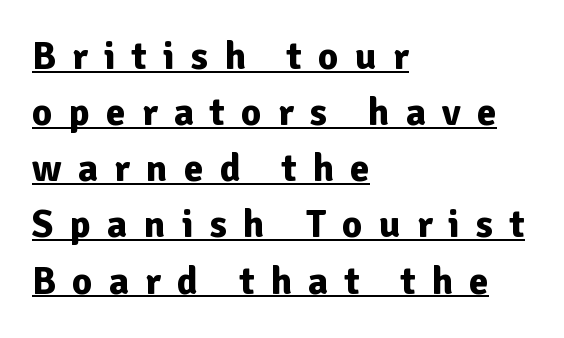
Q: Is the text bold? A: Yes.
Q: Is the text italic (slanted)? A: No, it is upright.
Q: Is the typeface a serif or a sans-serif typeface? A: Sans-serif.
Q: Is the text underlined? A: Yes.
Q: How is the paragraph aligned? A: Left-aligned.
Q: Is the spacing between letters normal or unusually wide? A: Unusually wide.
Q: Is the spacing between lines tight, normal or loose? A: Normal.
Q: Width (condensed, normal, or wide)? A: Normal.
Q: Stroke contrast? A: Low.
Q: x-height? A: Medium.
Q: Monospaced? A: No.
